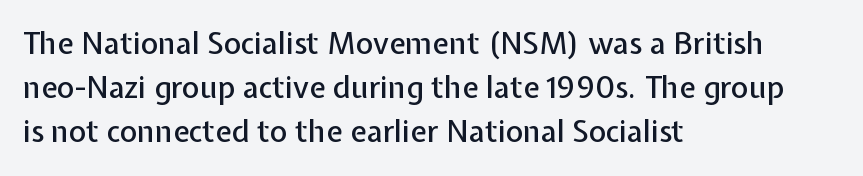
Q: Is the text italic (slanted)? A: No, it is upright.
Q: Is the typeface a serif or a sans-serif typeface? A: Sans-serif.
Q: Is the text underlined? A: No.
Q: How is the paragraph aligned? A: Left-aligned.
Q: Is the spacing between letters normal or unusually wide? A: Normal.
Q: Is the spacing between lines tight, normal or loose? A: Normal.
Q: Width (condensed, normal, or wide)? A: Normal.
Q: Stroke contrast? A: Low.
Q: x-height? A: Medium.
Q: Monospaced? A: No.
